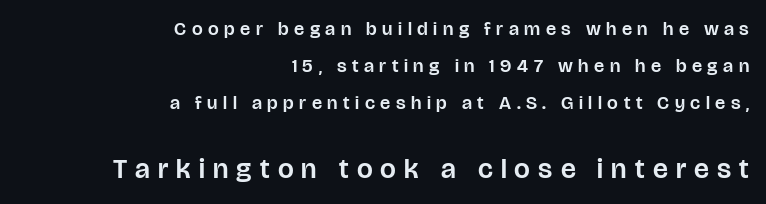
The image shows 28 px sans-serif type, upright; set right-aligned, loose line spacing (1.96x), unusually wide letter spacing (+0.29 em), not underlined; the second (bottom) block is 1.47x larger; low stroke contrast and a large x-height.
